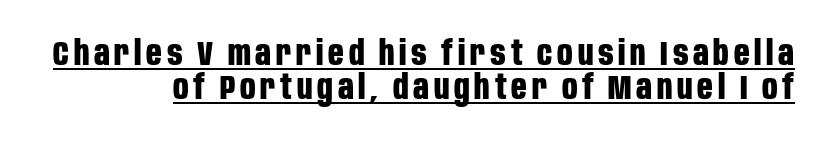
The image shows 34 px bold, condensed sans-serif type, upright; set tight line spacing (1.0x), underlined; low stroke contrast and a large x-height.
